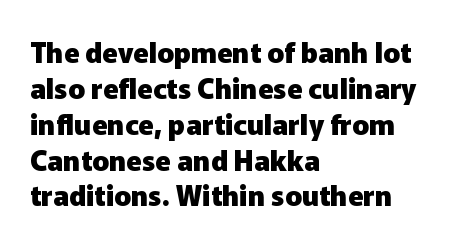
Q: Is the text bold? A: Yes.
Q: Is the text italic (slanted)? A: No, it is upright.
Q: Is the typeface a serif or a sans-serif typeface? A: Sans-serif.
Q: Is the text underlined? A: No.
Q: How is the paragraph aligned? A: Left-aligned.
Q: Is the spacing between letters normal or unusually wide? A: Normal.
Q: Is the spacing between lines tight, normal or loose? A: Normal.
Q: Width (condensed, normal, or wide)? A: Normal.
Q: Stroke contrast? A: Low.
Q: x-height? A: Medium.
Q: Monospaced? A: No.
